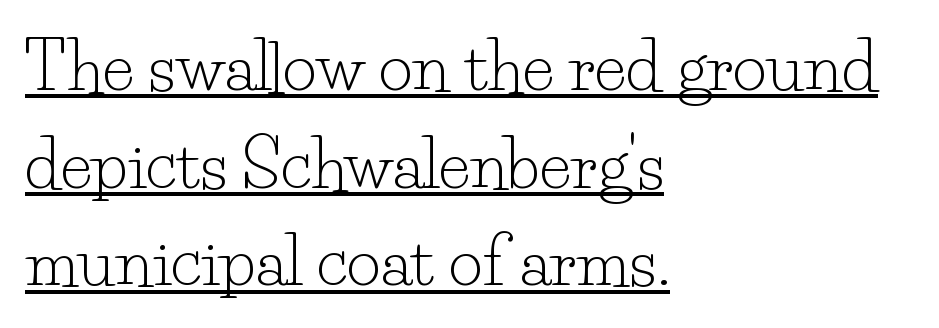
Q: Is the text bold? A: No.
Q: Is the text italic (slanted)? A: No, it is upright.
Q: Is the typeface a serif or a sans-serif typeface? A: Serif.
Q: Is the text underlined? A: Yes.
Q: How is the paragraph aligned? A: Left-aligned.
Q: Is the spacing between letters normal or unusually wide? A: Normal.
Q: Is the spacing between lines tight, normal or loose? A: Normal.
Q: Width (condensed, normal, or wide)? A: Normal.
Q: Stroke contrast? A: Low.
Q: x-height? A: Small.
Q: Monospaced? A: No.
